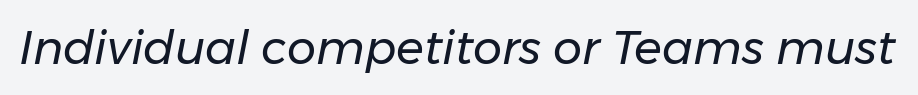
Q: Is the text bold? A: No.
Q: Is the text italic (slanted)? A: Yes, it leans right by about 11 degrees.
Q: Is the text underlined? A: No.
Q: Is the spacing between letters normal or unusually wide? A: Normal.
Q: Width (condensed, normal, or wide)? A: Normal.
Q: Stroke contrast? A: Low.
Q: x-height? A: Medium.
Q: Monospaced? A: No.
